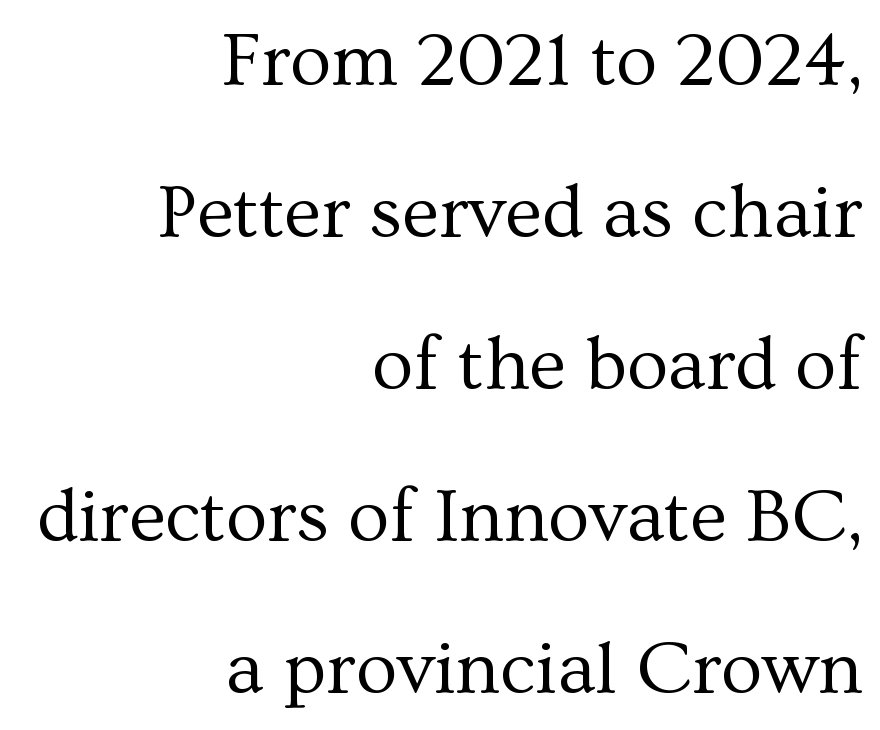
Q: Is the text bold? A: No.
Q: Is the text italic (slanted)? A: No, it is upright.
Q: Is the typeface a serif or a sans-serif typeface? A: Serif.
Q: Is the text underlined? A: No.
Q: How is the paragraph aligned? A: Right-aligned.
Q: Is the spacing between letters normal or unusually wide? A: Normal.
Q: Is the spacing between lines tight, normal or loose? A: Loose.
Q: Width (condensed, normal, or wide)? A: Normal.
Q: Stroke contrast? A: Medium.
Q: x-height? A: Medium.
Q: Monospaced? A: No.
